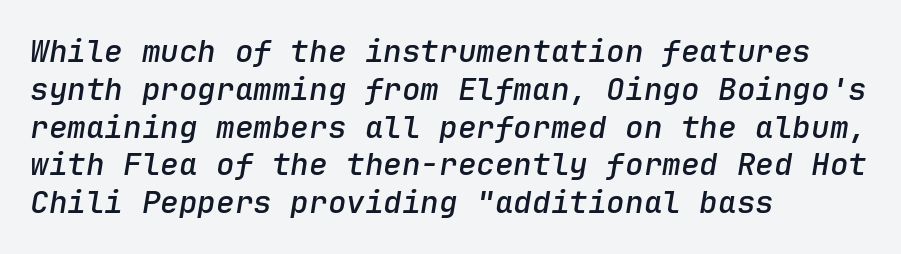
Q: Is the text bold? A: Semi-bold.
Q: Is the text italic (slanted)? A: Yes, it leans right by about 9 degrees.
Q: Is the text underlined? A: No.
Q: How is the paragraph aligned? A: Left-aligned.
Q: Is the spacing between letters normal or unusually wide? A: Normal.
Q: Width (condensed, normal, or wide)? A: Normal.
Q: Stroke contrast? A: Low.
Q: x-height? A: Medium.
Q: Monospaced? A: Yes.
